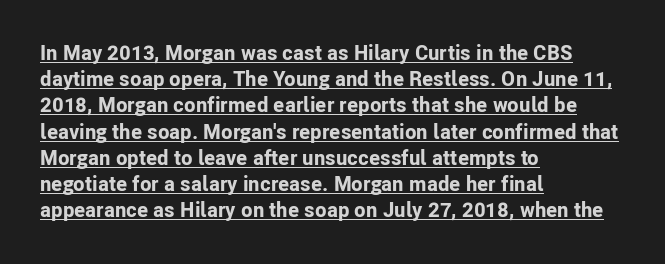
Q: Is the text bold? A: Yes.
Q: Is the text italic (slanted)? A: No, it is upright.
Q: Is the text underlined? A: Yes.
Q: How is the paragraph aligned? A: Left-aligned.
Q: Is the spacing between letters normal or unusually wide? A: Normal.
Q: Is the spacing between lines tight, normal or loose? A: Normal.
